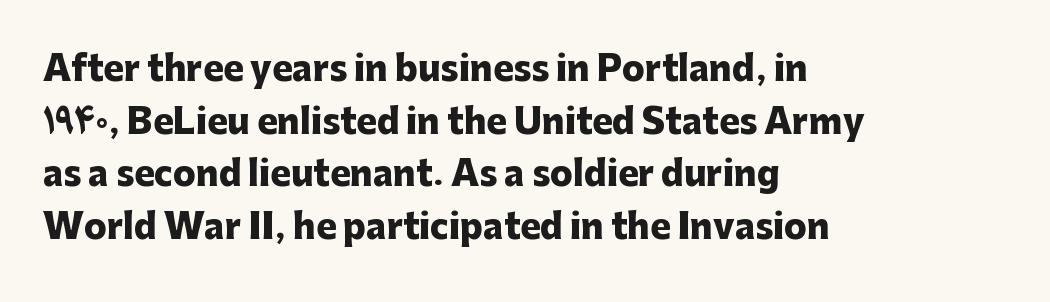
The image shows 34 px heavy sans-serif type, upright; set left-aligned, normal line spacing (1.55x), normal letter spacing, not underlined; low stroke contrast and a medium x-height.
